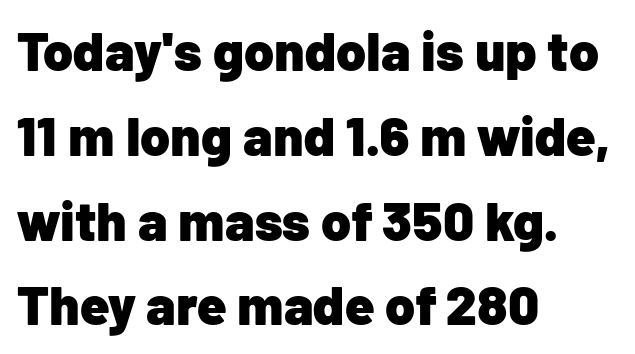
The image shows 54 px heavy sans-serif type, upright; set left-aligned, normal line spacing (1.57x), normal letter spacing, not underlined; low stroke contrast and a medium x-height.
